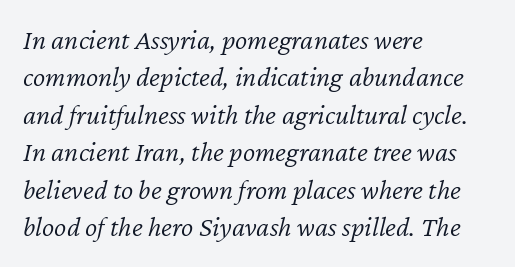
Weight: regular or lighter. Honestly, the row spacing looks completely unremarkable. The passage shown leans; its letterforms are oblique. Proportional: the letters do not fall into vertical columns.
